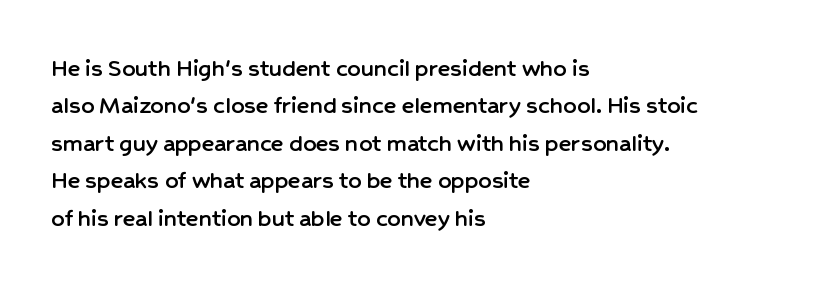
{"italic": "no", "underline": "no", "align": "left", "line_spacing": "normal", "line_spacing_ratio": 1.44, "letter_spacing": "normal", "letter_spacing_em": 0.0, "glyph_px": 26}
